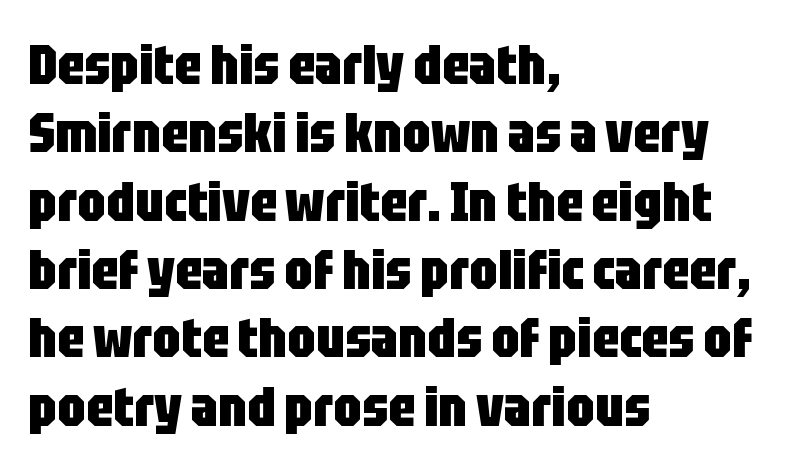
The image shows 56 px heavy, condensed sans-serif type, upright; set left-aligned, line spacing 1.22x, normal letter spacing, not underlined; low stroke contrast and a large x-height.
